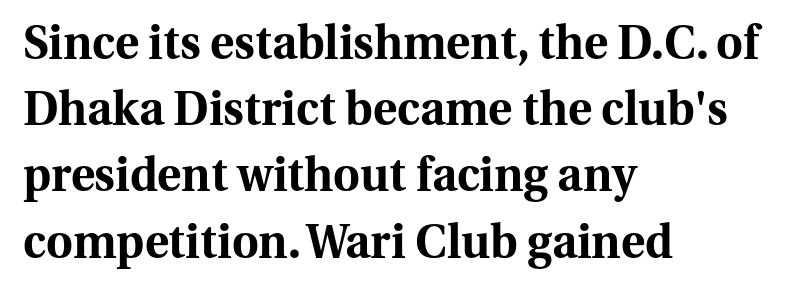
Q: Is the text bold? A: Yes.
Q: Is the text italic (slanted)? A: No, it is upright.
Q: Is the typeface a serif or a sans-serif typeface? A: Serif.
Q: Is the text underlined? A: No.
Q: How is the paragraph aligned? A: Left-aligned.
Q: Is the spacing between letters normal or unusually wide? A: Normal.
Q: Is the spacing between lines tight, normal or loose? A: Normal.
Q: Width (condensed, normal, or wide)? A: Normal.
Q: Stroke contrast? A: Medium.
Q: x-height? A: Medium.
Q: Monospaced? A: No.
